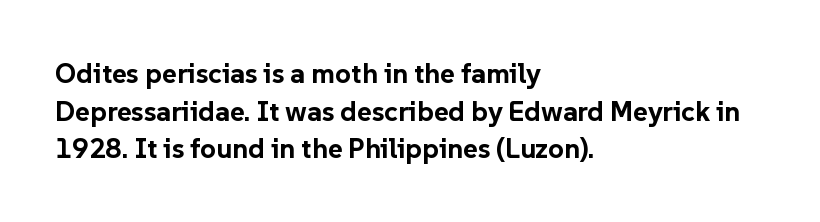
The image shows 28 px bold sans-serif type, upright; set left-aligned, normal line spacing (1.34x), normal letter spacing, not underlined; low stroke contrast and a medium x-height.
